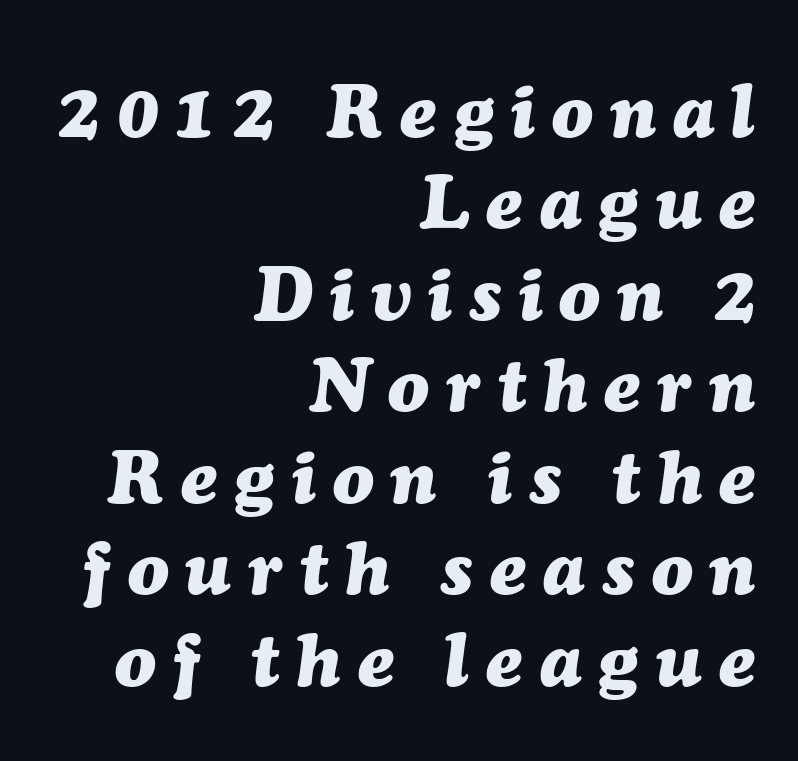
Q: Is the text bold? A: Yes.
Q: Is the text italic (slanted)? A: Yes, it leans right by about 7 degrees.
Q: Is the text underlined? A: No.
Q: How is the paragraph aligned? A: Right-aligned.
Q: Is the spacing between letters normal or unusually wide? A: Unusually wide.
Q: Width (condensed, normal, or wide)? A: Normal.
Q: Stroke contrast? A: Medium.
Q: x-height? A: Medium.
Q: Monospaced? A: No.
